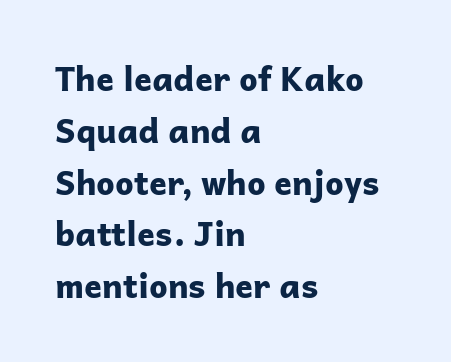
The image shows 33 px bold sans-serif type, upright; set left-aligned, normal line spacing (1.57x), normal letter spacing, not underlined; low stroke contrast and a medium x-height.
